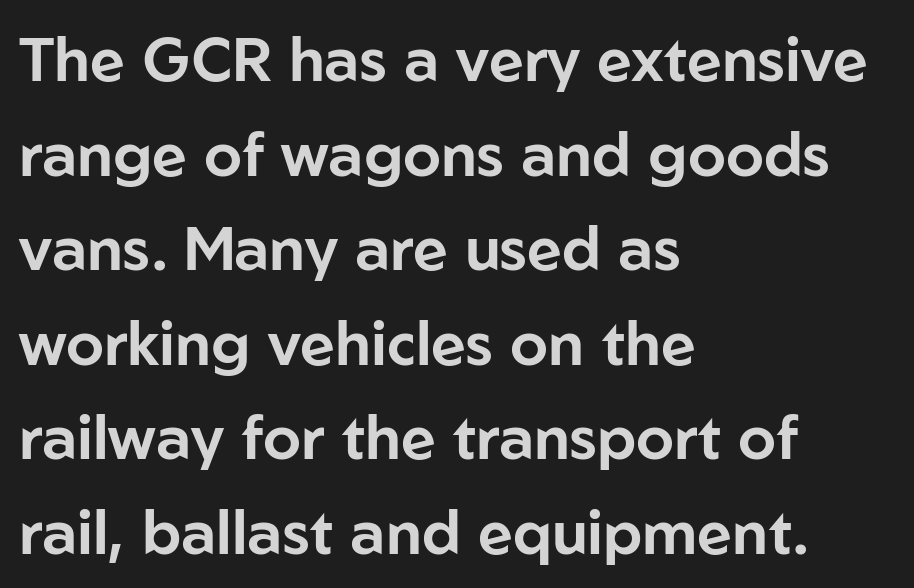
The image shows 61 px sans-serif type, upright; set left-aligned, normal line spacing (1.55x), normal letter spacing, not underlined; low stroke contrast and a medium x-height.
